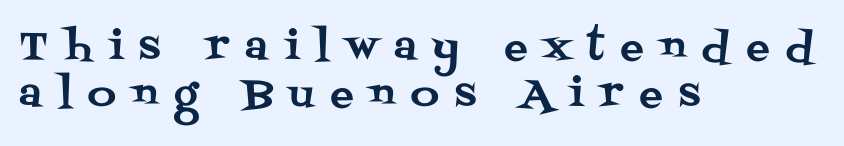
{"serif": "yes", "italic": "no", "width": "normal", "stroke_contrast": "medium", "x_height": "large", "monospaced": "no", "underline": "no", "align": "left", "line_spacing_ratio": 1.21, "letter_spacing": "wide", "letter_spacing_em": 0.42, "glyph_px": 39}
